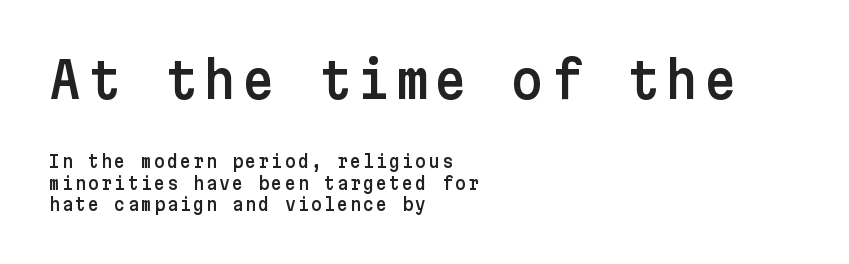
Of the two passages, the one on top uses the larger point size. Typeset ragged right — the left edge is the straight one. What's the leading like? Ordinary, nothing unusual. In terms of posture, this sample is upright. Type style note: lacks serifs.
